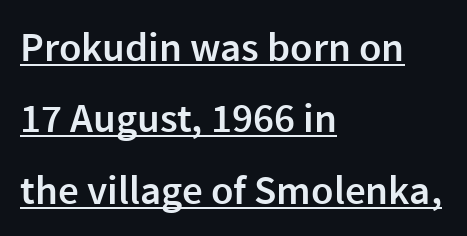
{"serif": "no", "italic": "no", "bold": "semi", "weight": "semibold", "width": "normal", "x_height": "medium", "monospaced": "no", "underline": "yes", "align": "left", "line_spacing_ratio": 1.74, "letter_spacing": "normal", "letter_spacing_em": 0.0, "glyph_px": 41}
